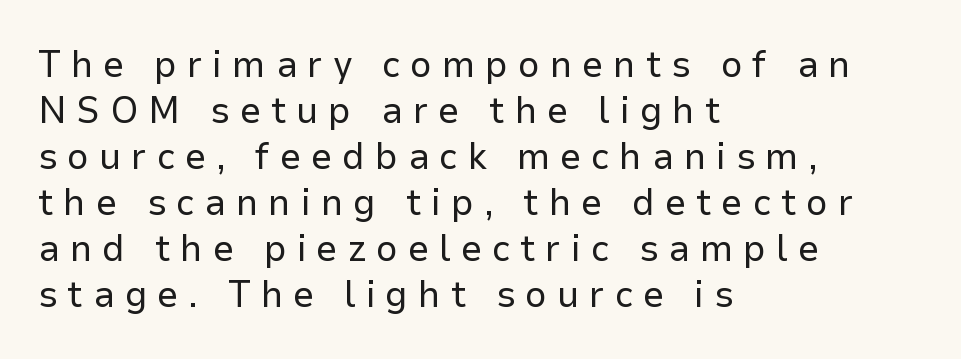
{"serif": "no", "italic": "no", "bold": "no", "weight": "regular", "width": "normal", "stroke_contrast": "low", "x_height": "medium", "monospaced": "no", "underline": "no", "align": "left", "line_spacing_ratio": 1.21, "letter_spacing": "wide", "letter_spacing_em": 0.26, "glyph_px": 38}
